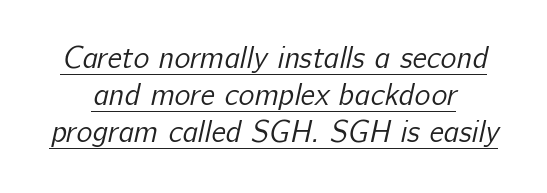
The image shows 30 px regular-weight sans-serif type; set line spacing 1.24x, normal letter spacing, underlined; low stroke contrast and a medium x-height.
